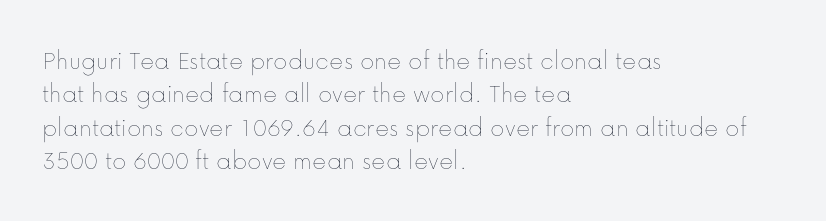
The image shows 27 px text type, upright; set left-aligned, line spacing 1.24x, normal letter spacing, not underlined.
